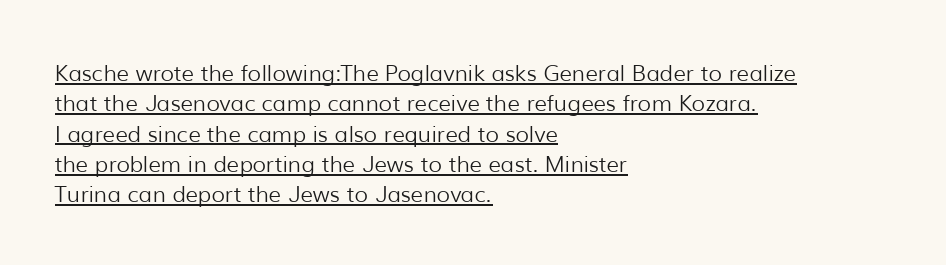
The image shows 22 px text type, upright; set left-aligned, normal line spacing (1.38x), normal letter spacing, underlined.
